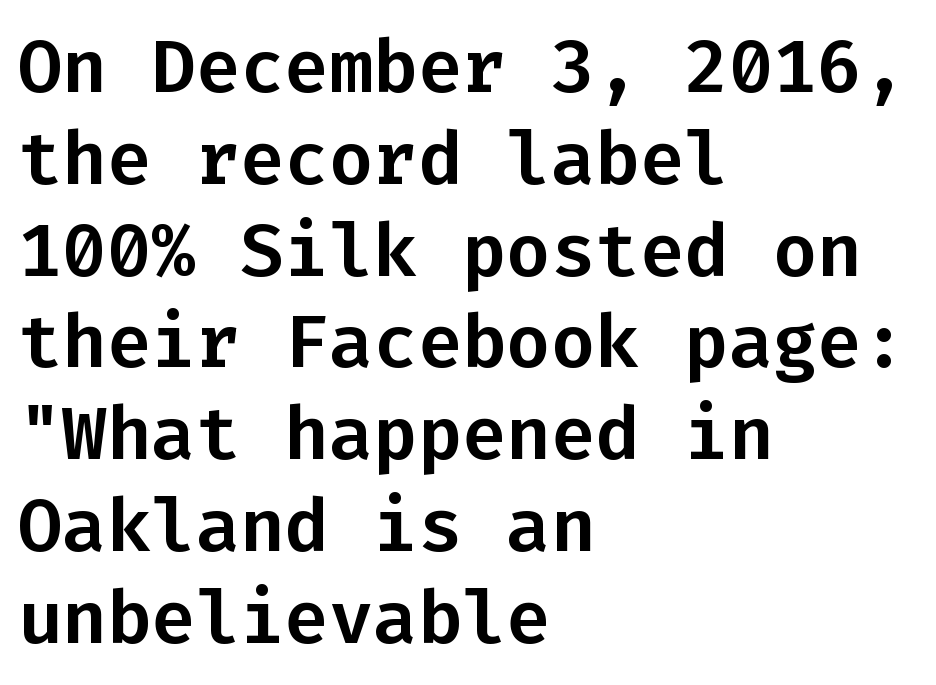
Q: Is the text italic (slanted)? A: No, it is upright.
Q: Is the typeface a serif or a sans-serif typeface? A: Sans-serif.
Q: Is the text underlined? A: No.
Q: How is the paragraph aligned? A: Left-aligned.
Q: Is the spacing between letters normal or unusually wide? A: Normal.
Q: Width (condensed, normal, or wide)? A: Normal.
Q: Stroke contrast? A: Low.
Q: x-height? A: Medium.
Q: Monospaced? A: Yes.
